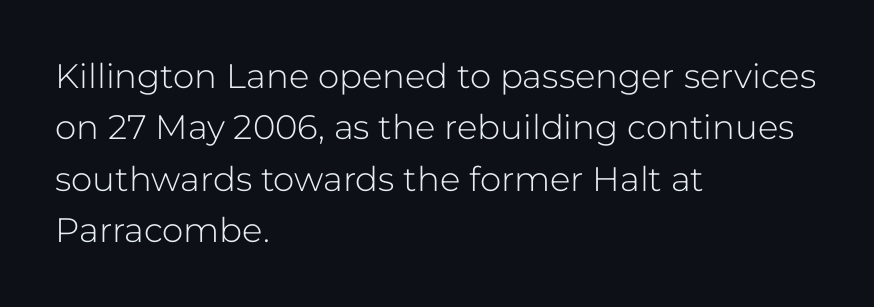
How would I describe the line gaps? Plain and ordinary. Words float on clear page, feet unadorned. On a weight scale, this lands at 450 or below. The rag falls on the right side of this text block. Serif or sans? Sans — the stroke terminals are bare. Tracking here is standard; glyphs follow each other at the usual distance.
